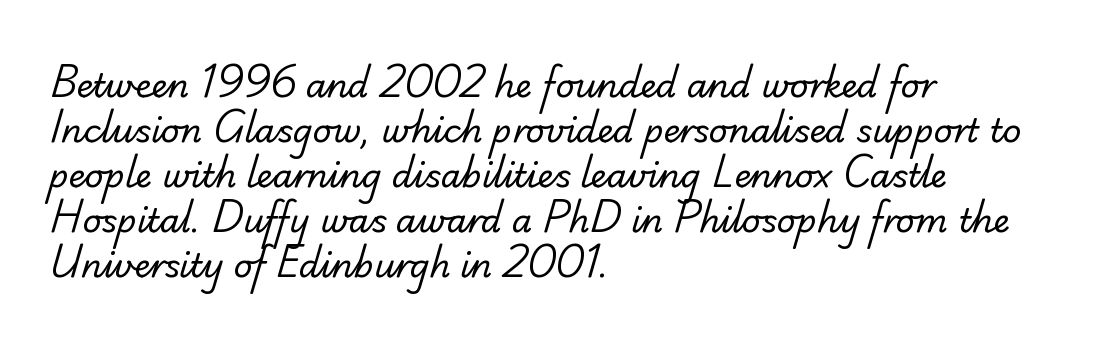
The image shows 33 px regular-weight sans-serif type; set left-aligned, normal line spacing (1.36x), normal letter spacing, not underlined; low stroke contrast and a small x-height.
